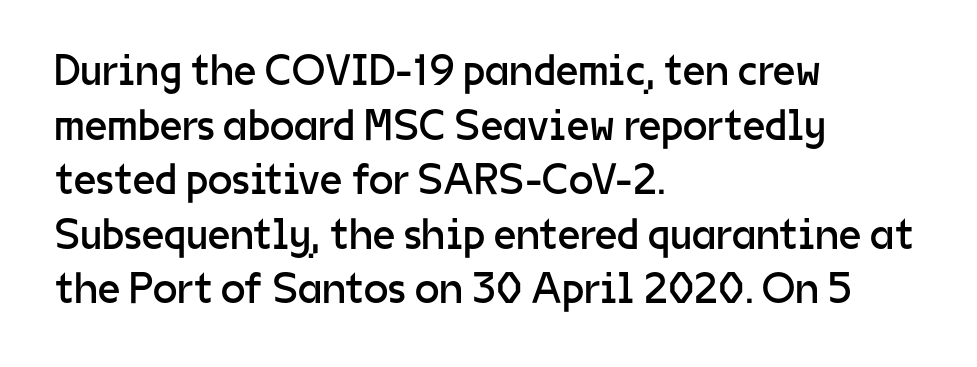
The letters stand upright; this is a roman face. Regarding serifs, this sample does without them. Descenders hang freely into open space. Leftover space on each line is placed entirely after the last word.
